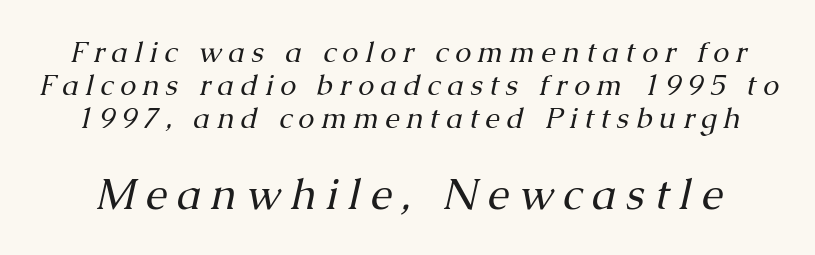
The image shows 43 px regular-weight serif type, italic (leaning right); set tight line spacing (1.13x), unusually wide letter spacing (+0.23 em), not underlined; the second (bottom) block is 1.48x larger; medium stroke contrast and a medium x-height.
